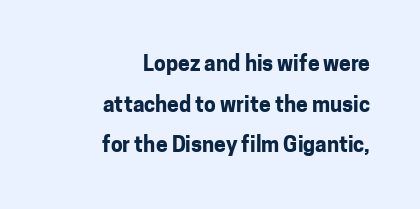
Q: Is the text bold? A: Yes.
Q: Is the text italic (slanted)? A: No, it is upright.
Q: Is the text underlined? A: No.
Q: How is the paragraph aligned? A: Right-aligned.
Q: Is the spacing between letters normal or unusually wide? A: Normal.
Q: Is the spacing between lines tight, normal or loose? A: Loose.
